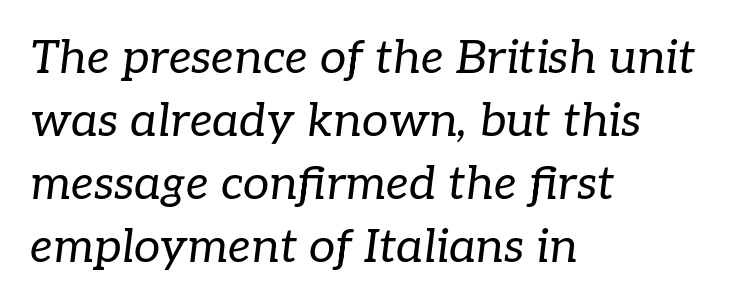
The rendering uses natural spacing where letterforms have individual widths. These lines keep a tight, regular rhythm from letter to letter. Weight class: somewhere from thin through regular. Leading matches the norm, producing a regular column. Quick note: underline off. Every character sits at an angle, as italics do.
